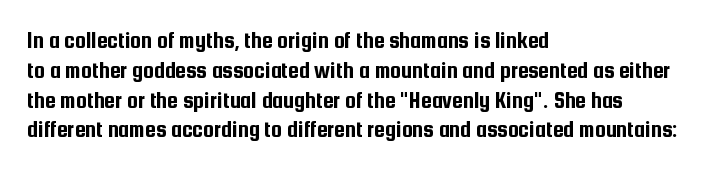
This sample uses an upright cut, with every glyph sitting square on the baseline. The space beneath each line is pristine and unruled. Short note: letters normally spaced. A classic flush-left, rag-right setting is used for this passage.
